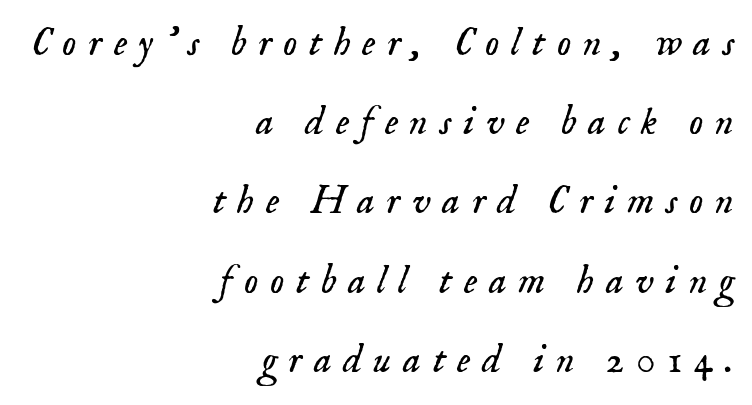
{"serif": "yes", "italic": "yes", "lean": "right", "slant_degrees": 18, "bold": "no", "weight": "light", "width": "normal", "stroke_contrast": "low", "x_height": "small", "monospaced": "no", "underline": "no", "align": "right", "line_spacing": "loose", "line_spacing_ratio": 1.98, "letter_spacing": "wide", "letter_spacing_em": 0.29, "glyph_px": 40}
